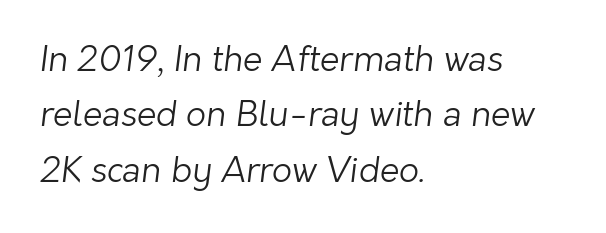
Q: Is the text bold? A: No.
Q: Is the typeface a serif or a sans-serif typeface? A: Sans-serif.
Q: Is the text underlined? A: No.
Q: How is the paragraph aligned? A: Left-aligned.
Q: Is the spacing between letters normal or unusually wide? A: Normal.
Q: Is the spacing between lines tight, normal or loose? A: Normal.
Q: Width (condensed, normal, or wide)? A: Normal.
Q: Stroke contrast? A: Low.
Q: x-height? A: Medium.
Q: Monospaced? A: No.
